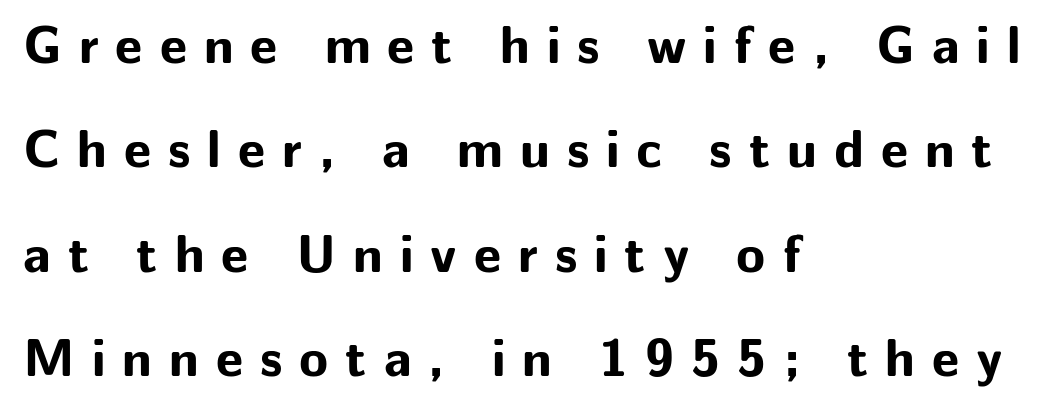
{"serif": "no", "italic": "no", "bold": "yes", "weight": "bold", "width": "normal", "stroke_contrast": "low", "x_height": "medium", "monospaced": "no", "underline": "no", "align": "left", "line_spacing": "loose", "line_spacing_ratio": 1.97, "letter_spacing": "wide", "letter_spacing_em": 0.32, "glyph_px": 53}
